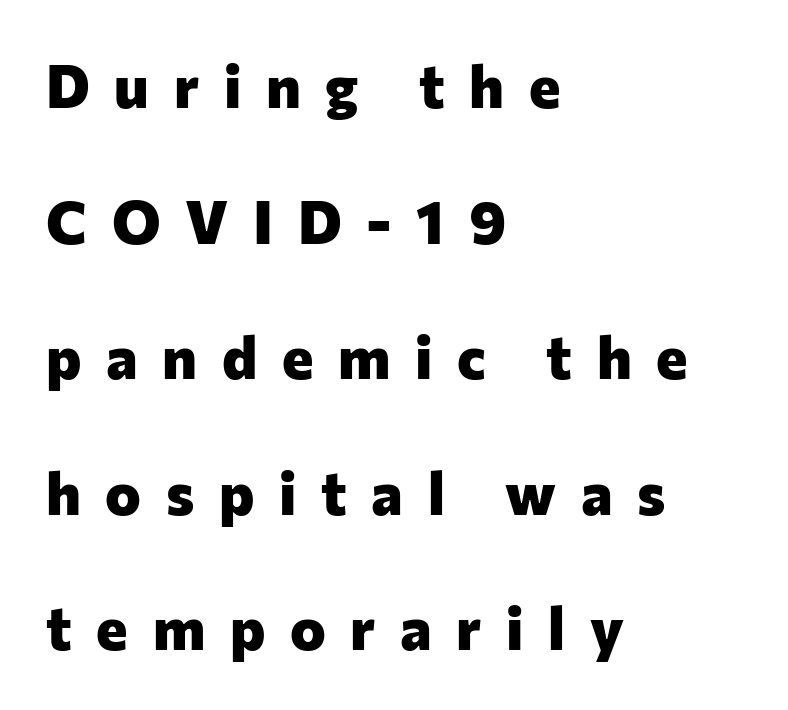
{"serif": "no", "italic": "no", "bold": "yes", "weight": "heavy", "width": "normal", "stroke_contrast": "low", "x_height": "medium", "monospaced": "no", "underline": "no", "align": "left", "line_spacing": "loose", "line_spacing_ratio": 2.26, "letter_spacing": "wide", "letter_spacing_em": 0.41, "glyph_px": 60}
